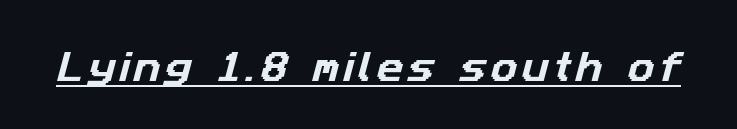
Q: Is the typeface a serif or a sans-serif typeface? A: Sans-serif.
Q: Is the text underlined? A: Yes.
Q: Width (condensed, normal, or wide)? A: Normal.
Q: Stroke contrast? A: Low.
Q: x-height? A: Medium.
Q: Monospaced? A: No.
